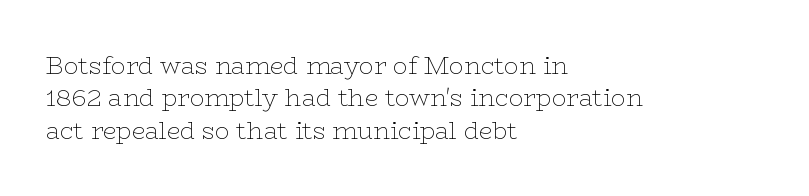
The typesetter chose a ragged-right arrangement here. In terms of letterspacing, this is plain default setting. Descenders hang freely into open space. A typesetter would call this leading conventional body-copy spacing. Stems and bowls with no extra thickness — not bold.
